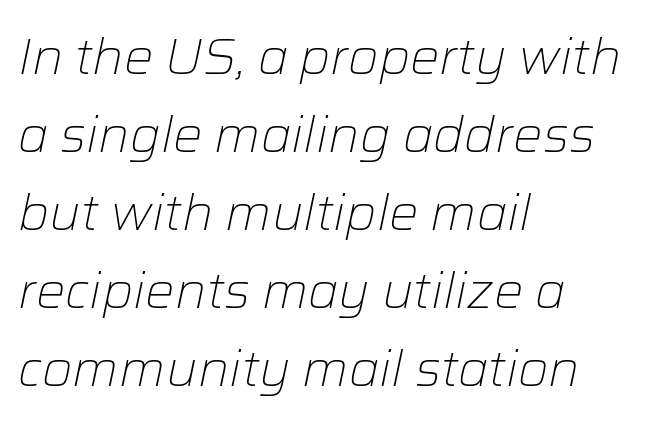
{"italic": "yes", "lean": "right", "slant_degrees": 12, "bold": "no", "weight": "light", "width": "normal", "stroke_contrast": "low", "x_height": "medium", "monospaced": "no", "underline": "no", "align": "left", "line_spacing": "normal", "line_spacing_ratio": 1.59, "letter_spacing": "normal", "letter_spacing_em": 0.0, "glyph_px": 49}
